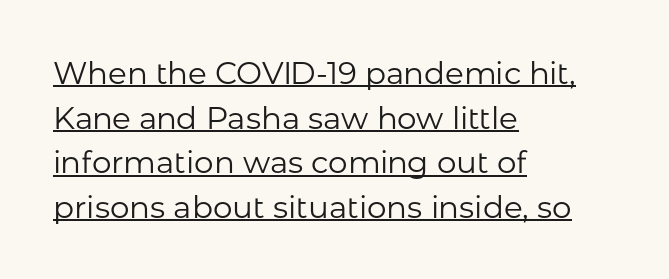
Regarding leading, the lines here are spaced in the standard way. The characters are drawn with everyday or finer stroke widths. Notice how the passage keeps a crisp vertical edge on the left only. Is this a sans? Yes — the strokes have no serifs. Think of a printed novel: that variable character pitch is what you see here.
